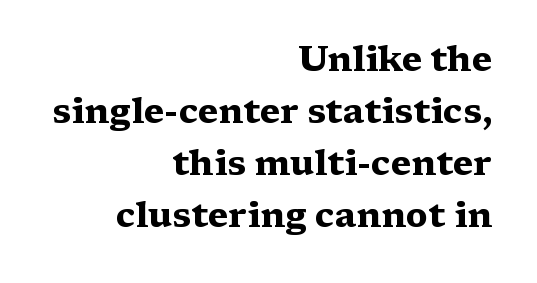
Q: Is the text bold? A: Yes.
Q: Is the text italic (slanted)? A: No, it is upright.
Q: Is the typeface a serif or a sans-serif typeface? A: Serif.
Q: Is the text underlined? A: No.
Q: How is the paragraph aligned? A: Right-aligned.
Q: Is the spacing between letters normal or unusually wide? A: Normal.
Q: Is the spacing between lines tight, normal or loose? A: Normal.
Q: Width (condensed, normal, or wide)? A: Wide.
Q: Stroke contrast? A: Medium.
Q: x-height? A: Medium.
Q: Monospaced? A: No.
